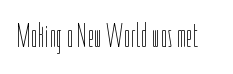
Heft: none added — not bold. The letters stand straight up with perfectly vertical stems. Note the varied advance widths — an 'i' is clearly narrower than an 'm'. Bare-footed words on every line. Tracking here is standard; glyphs follow each other at the usual distance.
